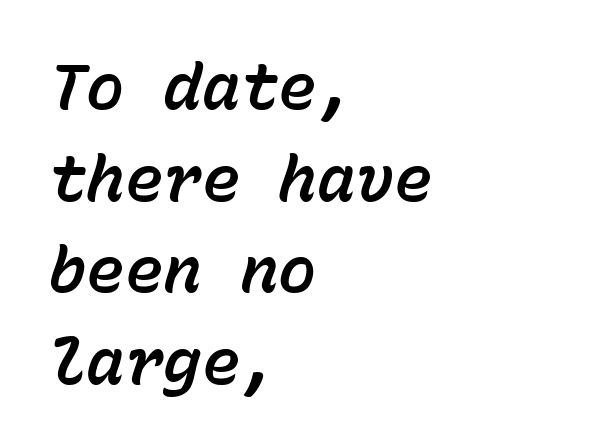
You could count columns in this text — the font is strictly monospaced. The face used here is rendered with its standard letterfit. The line-height multiplier appears to be the usual default. Check under the words: just untouched page. Posture: slanted. Is the block centered? No — it sits flush against the left margin.
